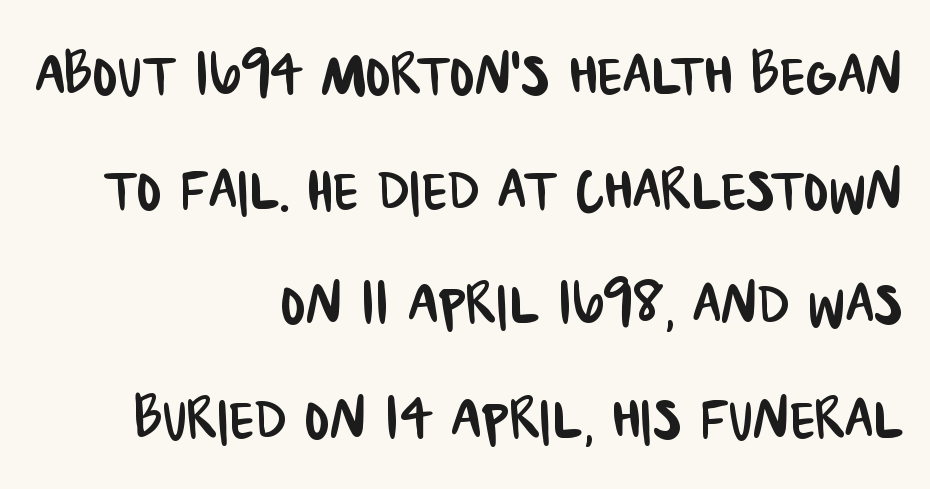
Q: Is the typeface a serif or a sans-serif typeface? A: Sans-serif.
Q: Is the text underlined? A: No.
Q: How is the paragraph aligned? A: Right-aligned.
Q: Is the spacing between letters normal or unusually wide? A: Normal.
Q: Is the spacing between lines tight, normal or loose? A: Normal.
Q: Width (condensed, normal, or wide)? A: Condensed.
Q: Stroke contrast? A: Low.
Q: x-height? A: Large.
Q: Monospaced? A: No.
